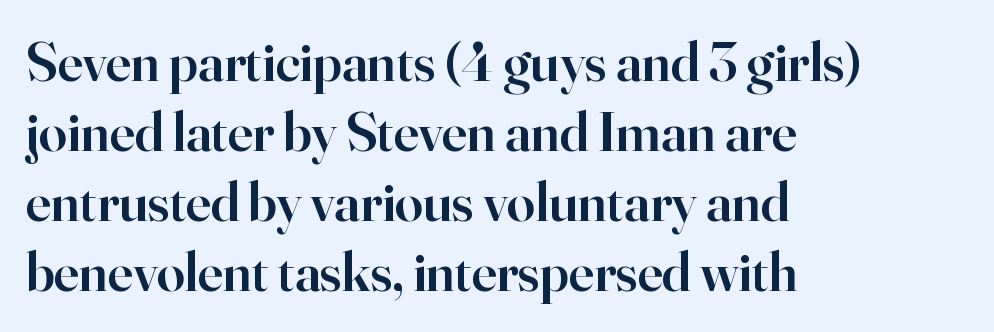
{"serif": "yes", "italic": "no", "bold": "semi", "weight": "semibold", "width": "normal", "stroke_contrast": "high", "x_height": "small", "monospaced": "no", "underline": "no", "align": "left", "line_spacing": "normal", "line_spacing_ratio": 1.25, "letter_spacing": "normal", "letter_spacing_em": 0.0, "glyph_px": 56}
